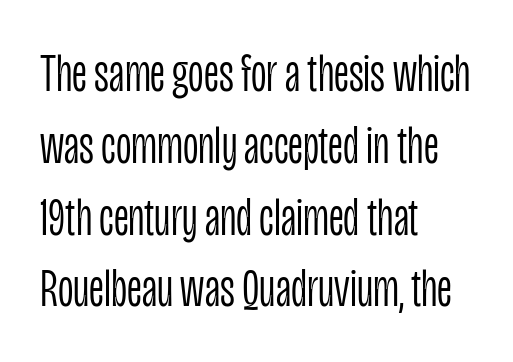
The image shows 54 px light, condensed sans-serif type, upright; set left-aligned, normal line spacing (1.33x), normal letter spacing, not underlined; low stroke contrast and a large x-height.
